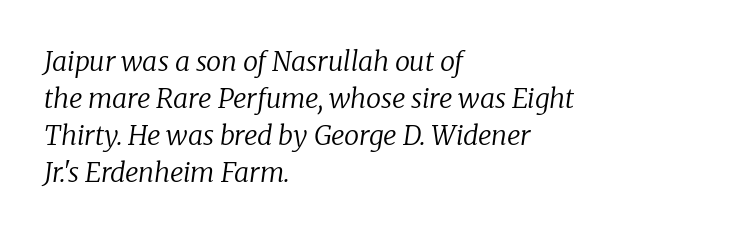
Q: Is the text bold? A: No.
Q: Is the text italic (slanted)? A: Yes, it leans right by about 8 degrees.
Q: Is the text underlined? A: No.
Q: How is the paragraph aligned? A: Left-aligned.
Q: Is the spacing between letters normal or unusually wide? A: Normal.
Q: Is the spacing between lines tight, normal or loose? A: Normal.
